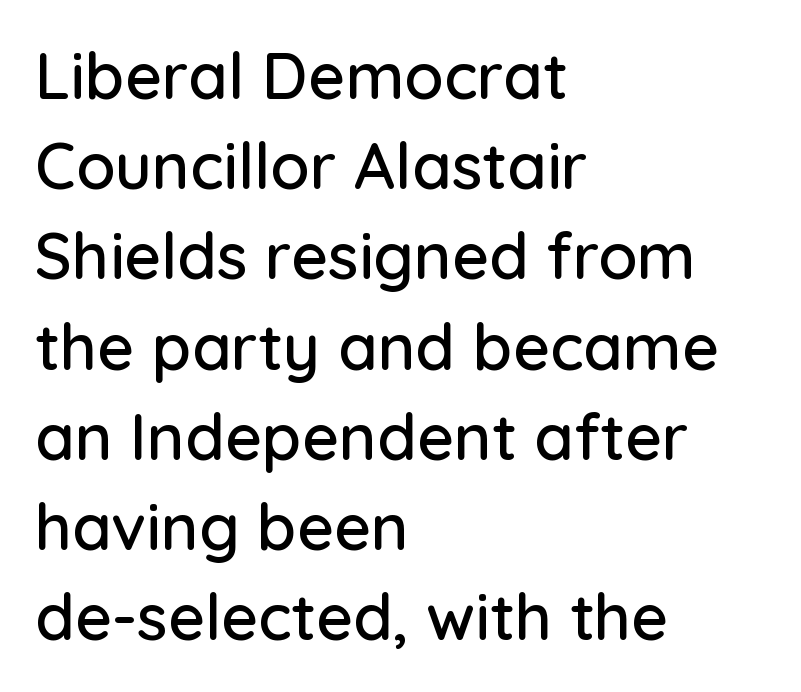
Q: Is the text italic (slanted)? A: No, it is upright.
Q: Is the typeface a serif or a sans-serif typeface? A: Sans-serif.
Q: Is the text underlined? A: No.
Q: How is the paragraph aligned? A: Left-aligned.
Q: Is the spacing between letters normal or unusually wide? A: Normal.
Q: Is the spacing between lines tight, normal or loose? A: Normal.
Q: Width (condensed, normal, or wide)? A: Normal.
Q: Stroke contrast? A: Low.
Q: x-height? A: Medium.
Q: Monospaced? A: No.
